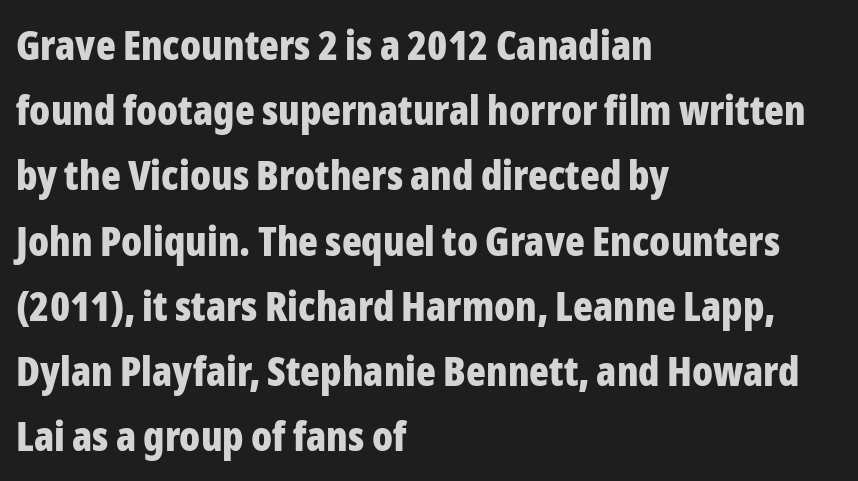
Q: Is the text bold? A: Yes.
Q: Is the text italic (slanted)? A: No, it is upright.
Q: Is the typeface a serif or a sans-serif typeface? A: Sans-serif.
Q: Is the text underlined? A: No.
Q: How is the paragraph aligned? A: Left-aligned.
Q: Is the spacing between letters normal or unusually wide? A: Normal.
Q: Is the spacing between lines tight, normal or loose? A: Normal.
Q: Width (condensed, normal, or wide)? A: Condensed.
Q: Stroke contrast? A: Low.
Q: x-height? A: Medium.
Q: Monospaced? A: No.
